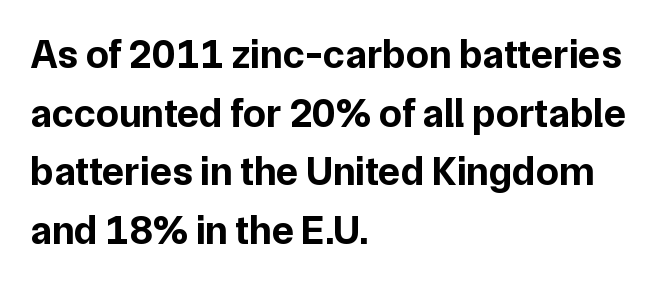
The image shows 41 px bold sans-serif type, upright; set left-aligned, normal line spacing (1.43x), normal letter spacing, not underlined; low stroke contrast and a medium x-height.
